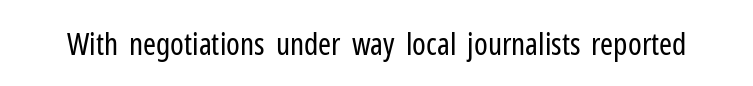
The image shows 31 px regular-weight, condensed sans-serif type, upright; set normal letter spacing, not underlined; low stroke contrast and a medium x-height.
